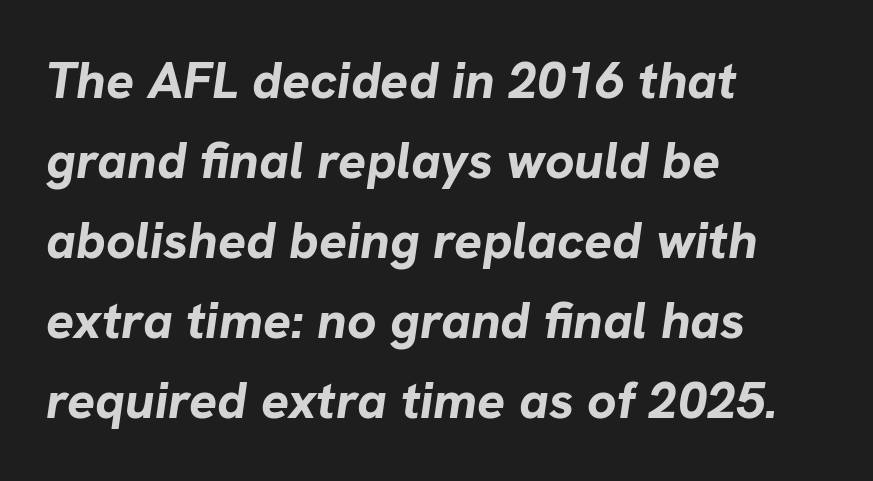
The image shows 52 px bold type, italic (leaning right); set left-aligned, normal line spacing (1.54x), normal letter spacing, not underlined; low stroke contrast and a medium x-height.
